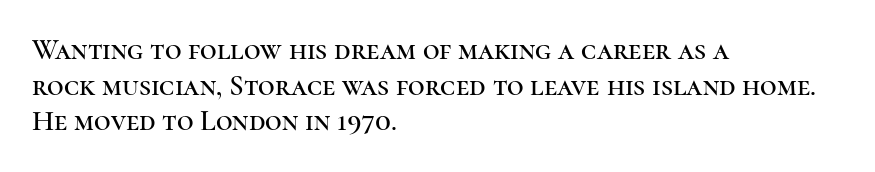
{"serif": "yes", "italic": "no", "width": "normal", "stroke_contrast": "high", "x_height": "medium", "monospaced": "no", "underline": "no", "align": "left", "line_spacing_ratio": 1.23, "letter_spacing": "normal", "letter_spacing_em": 0.0, "glyph_px": 29}
